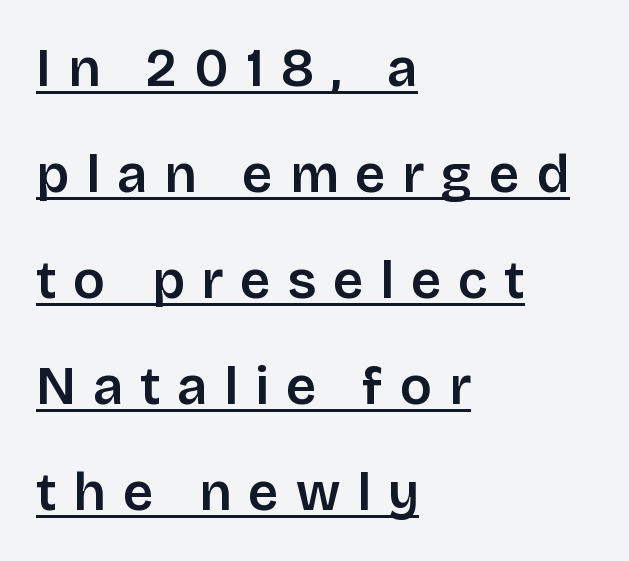
The image shows 53 px sans-serif type, upright; set left-aligned, loose line spacing (2.0x), unusually wide letter spacing (+0.32 em), underlined; low stroke contrast and a large x-height.
